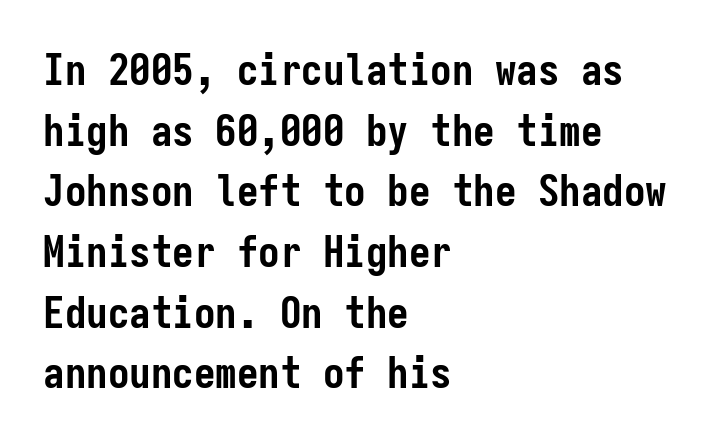
{"serif": "no", "italic": "no", "bold": "yes", "weight": "semibold", "width": "condensed", "stroke_contrast": "low", "x_height": "medium", "monospaced": "yes", "underline": "no", "align": "left", "line_spacing": "normal", "line_spacing_ratio": 1.41, "letter_spacing": "normal", "letter_spacing_em": 0.0, "glyph_px": 43}
